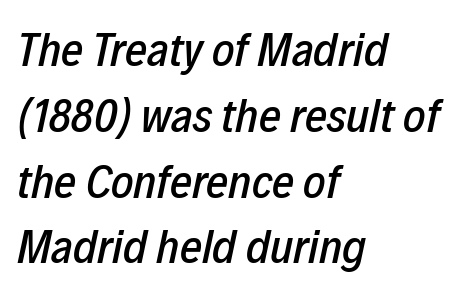
The image shows 48 px condensed type, italic (leaning right); set left-aligned, normal line spacing (1.37x), normal letter spacing, not underlined; low stroke contrast and a medium x-height.
